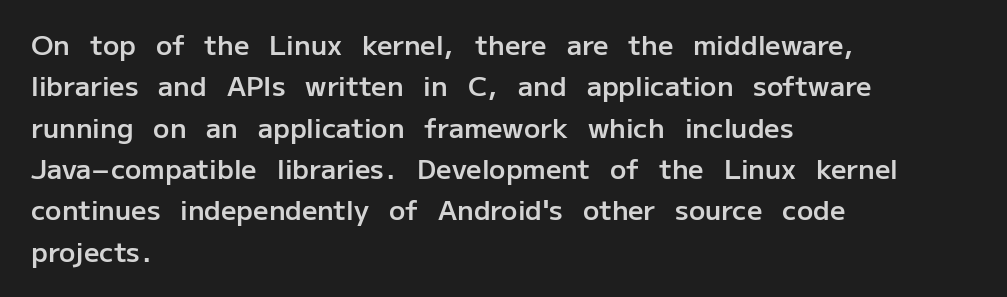
The image shows 27 px text type, upright; set left-aligned, normal line spacing (1.53x), normal letter spacing, not underlined.
